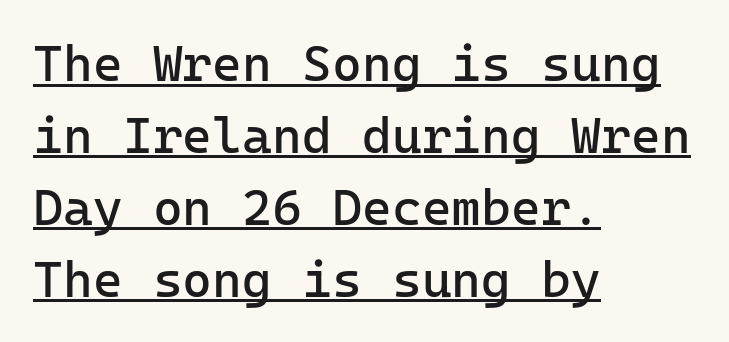
{"serif": "no", "italic": "no", "bold": "no", "weight": "regular", "width": "normal", "stroke_contrast": "low", "x_height": "medium", "monospaced": "yes", "underline": "yes", "align": "left", "line_spacing": "normal", "line_spacing_ratio": 1.41, "letter_spacing": "normal", "letter_spacing_em": 0.0, "glyph_px": 51}
